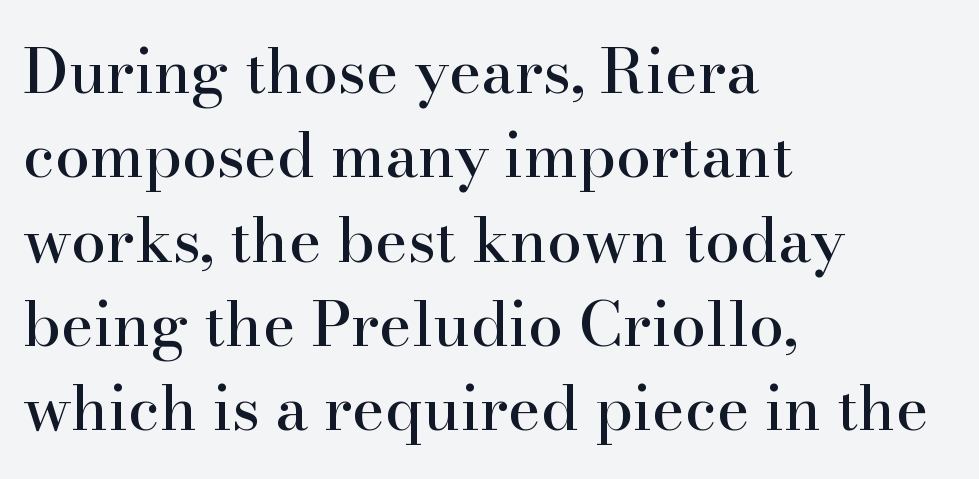
Q: Is the text italic (slanted)? A: No, it is upright.
Q: Is the typeface a serif or a sans-serif typeface? A: Serif.
Q: Is the text underlined? A: No.
Q: How is the paragraph aligned? A: Left-aligned.
Q: Is the spacing between letters normal or unusually wide? A: Normal.
Q: Is the spacing between lines tight, normal or loose? A: Normal.
Q: Width (condensed, normal, or wide)? A: Normal.
Q: Stroke contrast? A: High.
Q: x-height? A: Small.
Q: Monospaced? A: No.
